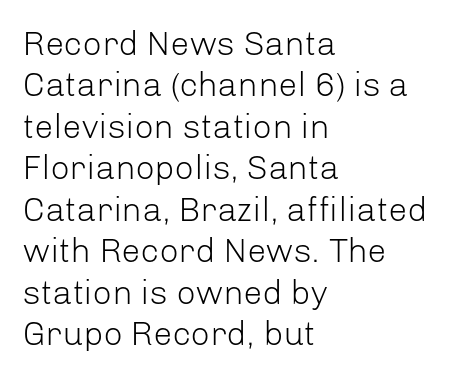
The image shows 34 px light sans-serif type, upright; set left-aligned, line spacing 1.22x, normal letter spacing, not underlined; low stroke contrast and a medium x-height.
